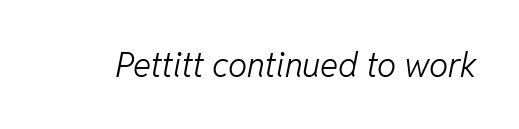
The specimen omits any rule beneath the text block's lines. The passage shown has conventional tracking throughout. Is this a fixed-width face? No — the glyphs have proportional, varying widths. Counters stay open thanks to moderate or lighter strokes. The whole block is typeset with a tilt.
